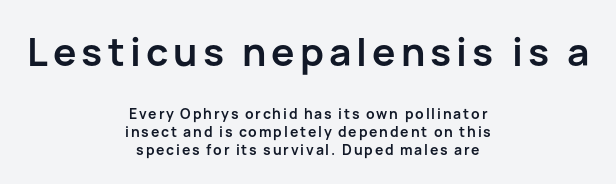
The face used here is proportionally spaced, like ordinary book or web type. Is the lower block the larger one? No — the upper block carries the bigger type. No feet cap the strokes, marking this as sans-serif type. Rendered with straight, roman letterforms.
